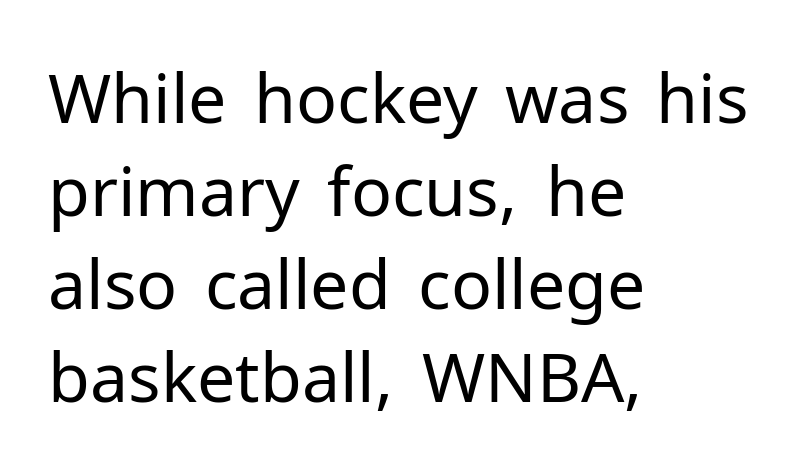
{"serif": "no", "italic": "no", "bold": "no", "weight": "regular", "width": "normal", "stroke_contrast": "low", "x_height": "medium", "monospaced": "no", "underline": "no", "align": "left", "line_spacing": "normal", "line_spacing_ratio": 1.37, "letter_spacing": "normal", "letter_spacing_em": 0.0, "glyph_px": 68}
